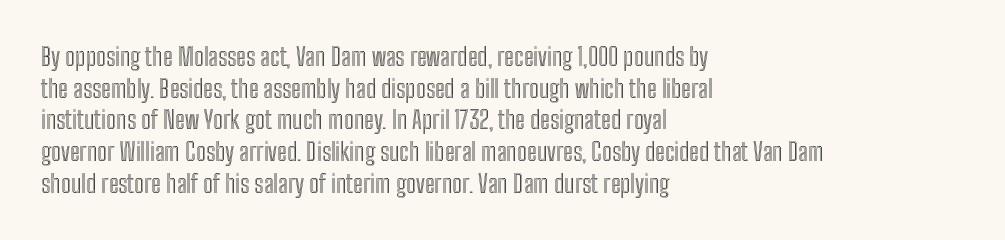
Q: Is the text italic (slanted)? A: No, it is upright.
Q: Is the text underlined? A: No.
Q: How is the paragraph aligned? A: Left-aligned.
Q: Is the spacing between letters normal or unusually wide? A: Normal.
Q: Is the spacing between lines tight, normal or loose? A: Normal.
